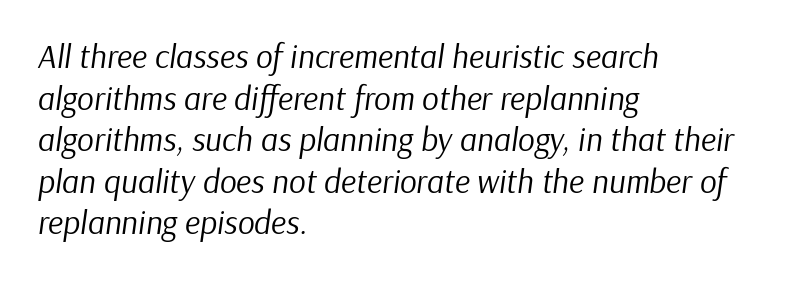
The image shows 33 px regular-weight type, italic (leaning right); set left-aligned, normal line spacing (1.26x), normal letter spacing, not underlined; low stroke contrast and a medium x-height.
